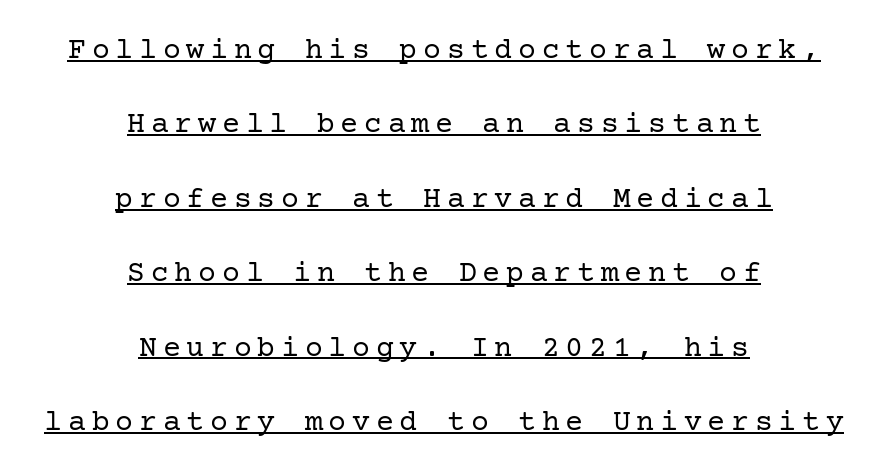
The vertical gap from one line to the next is large. Posture: upright roman. Bold? No — there's no thickening of the strokes. Classification — serif. Reading down the block, each line starts at a different indent, mirrored at its end.
